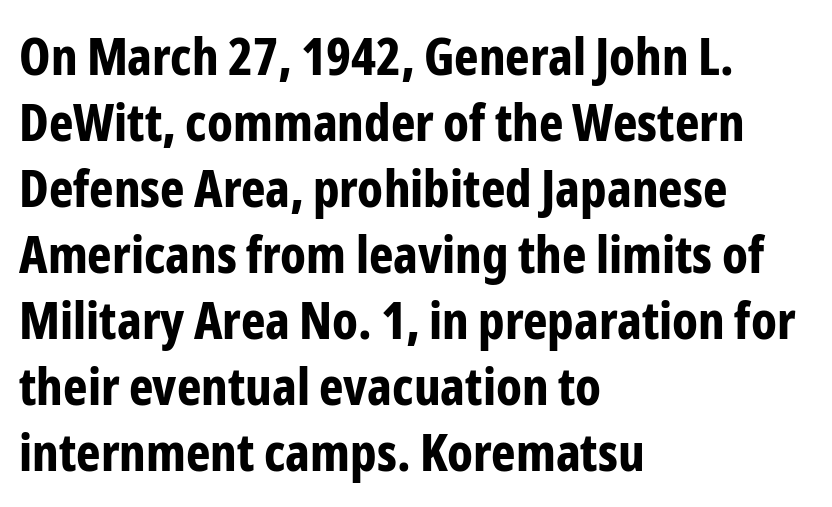
Nothing unusual about the tracking: characters are spaced as the font intends. A typesetter would mark this as roman, not italic. Look at the stroke-to-counter ratio: heavy, a bold. Lines of text with bare space underneath. The type family on display is of the sans-serif kind. Left-aligned paragraph, ragged on the right.
